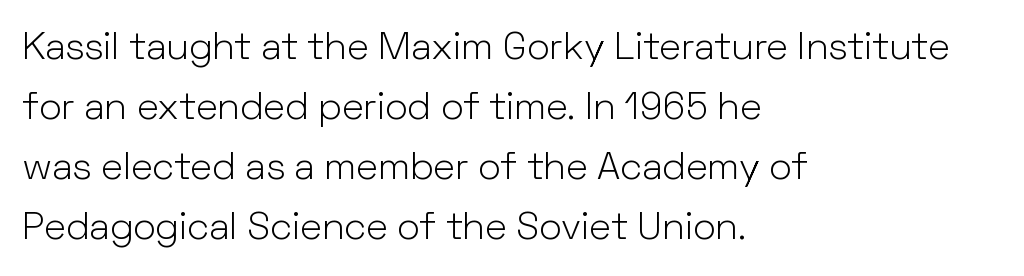
{"serif": "no", "italic": "no", "bold": "no", "weight": "light", "width": "normal", "stroke_contrast": "low", "x_height": "medium", "monospaced": "no", "underline": "no", "align": "left", "line_spacing": "normal", "line_spacing_ratio": 1.58, "letter_spacing": "normal", "letter_spacing_em": 0.0, "glyph_px": 38}
